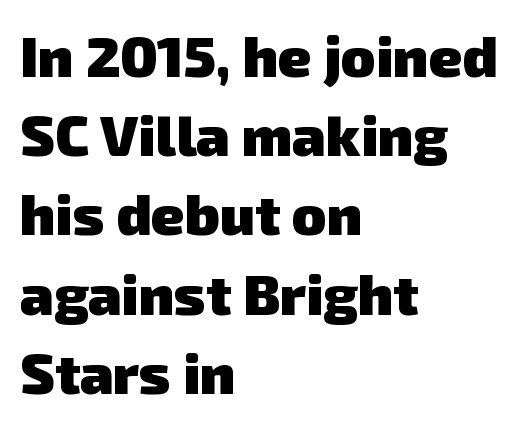
Regular leading. Here the designer chose a conventional face with non-uniform glyph widths. Lines of text with bare space underneath. Note: no serifs on the glyphs.
